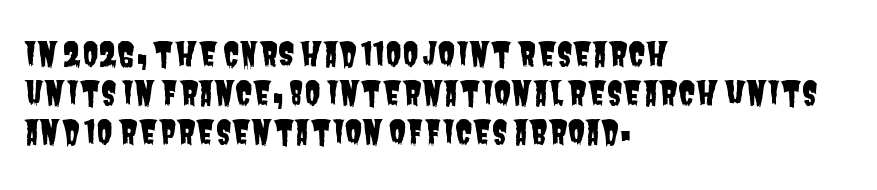
The image shows 32 px condensed sans-serif type; set left-aligned, line spacing 1.22x, normal letter spacing, not underlined; low stroke contrast and a large x-height.
